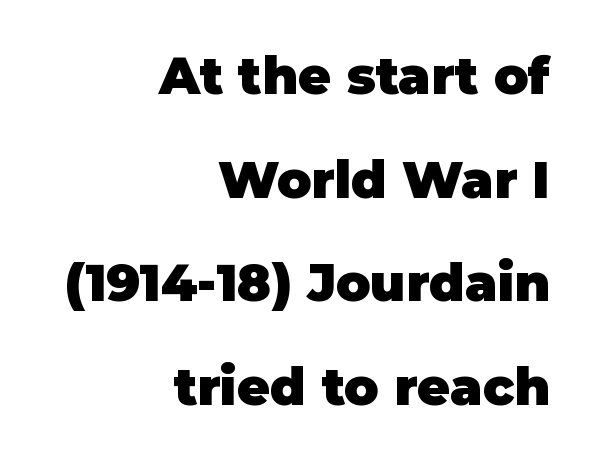
{"serif": "no", "italic": "no", "bold": "yes", "weight": "heavy", "width": "normal", "stroke_contrast": "low", "x_height": "large", "monospaced": "no", "underline": "no", "align": "right", "line_spacing": "loose", "line_spacing_ratio": 2.03, "letter_spacing": "normal", "letter_spacing_em": 0.0, "glyph_px": 51}
